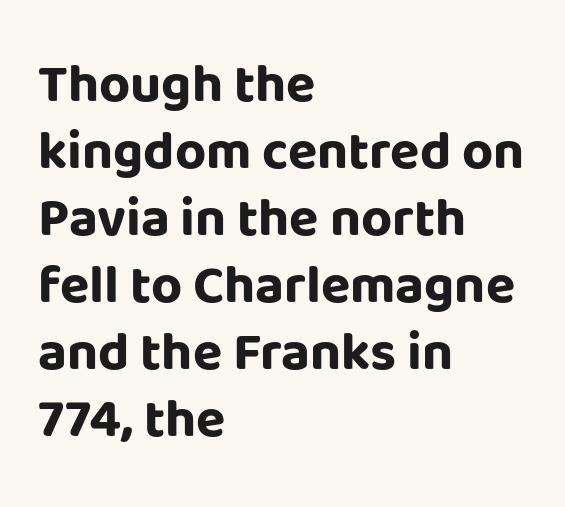
{"serif": "no", "italic": "no", "bold": "yes", "weight": "bold", "width": "normal", "stroke_contrast": "low", "x_height": "large", "monospaced": "no", "underline": "no", "align": "left", "line_spacing_ratio": 1.24, "letter_spacing": "normal", "letter_spacing_em": 0.0, "glyph_px": 54}
